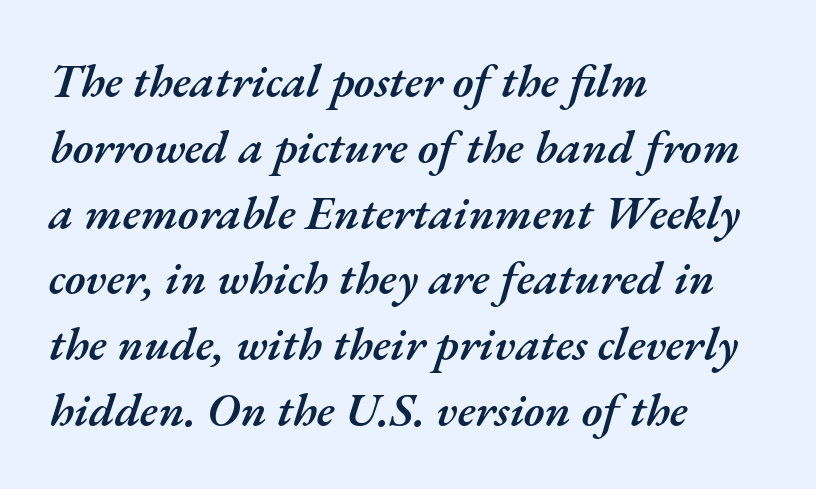
Q: Is the text bold? A: Semi-bold.
Q: Is the text italic (slanted)? A: Yes, it leans right by about 17 degrees.
Q: Is the text underlined? A: No.
Q: How is the paragraph aligned? A: Left-aligned.
Q: Is the spacing between letters normal or unusually wide? A: Normal.
Q: Is the spacing between lines tight, normal or loose? A: Normal.
Q: Width (condensed, normal, or wide)? A: Normal.
Q: Stroke contrast? A: Medium.
Q: x-height? A: Small.
Q: Monospaced? A: No.
